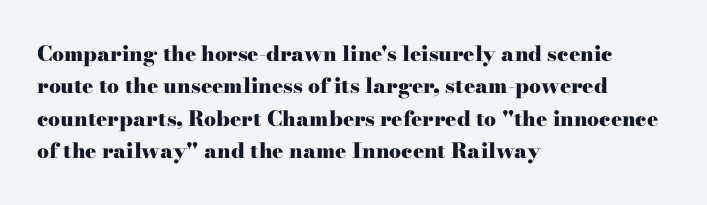
Q: Is the text bold? A: Yes.
Q: Is the text italic (slanted)? A: No, it is upright.
Q: Is the text underlined? A: No.
Q: How is the paragraph aligned? A: Left-aligned.
Q: Is the spacing between letters normal or unusually wide? A: Normal.
Q: Is the spacing between lines tight, normal or loose? A: Normal.
